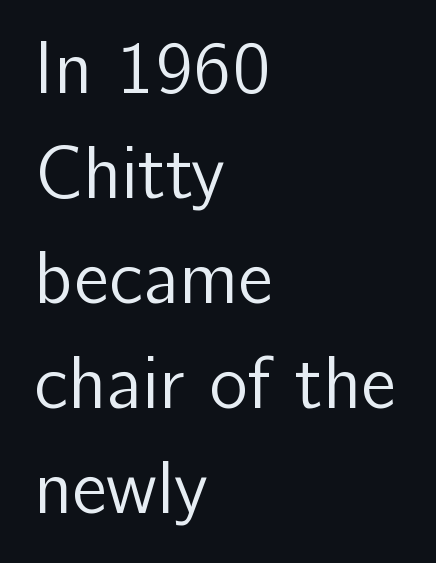
Compared with typical paragraphs, the rows here are spaced about the same. Visually the block forms a straight wall on the left and a jagged coastline on the right. Heft: none added — not bold. A roman cut, with each character standing at attention. The passage shown is not underscored anywhere.
